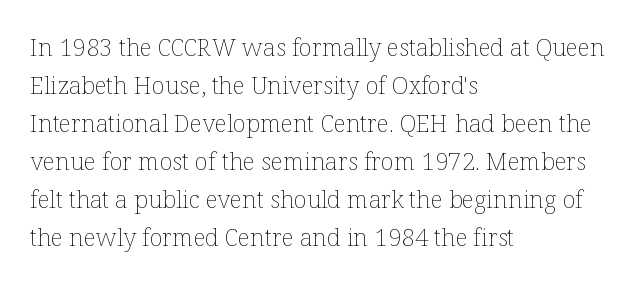
{"italic": "no", "bold": "no", "underline": "no", "align": "left", "line_spacing": "normal", "line_spacing_ratio": 1.58, "letter_spacing": "normal", "letter_spacing_em": 0.0, "glyph_px": 24}
